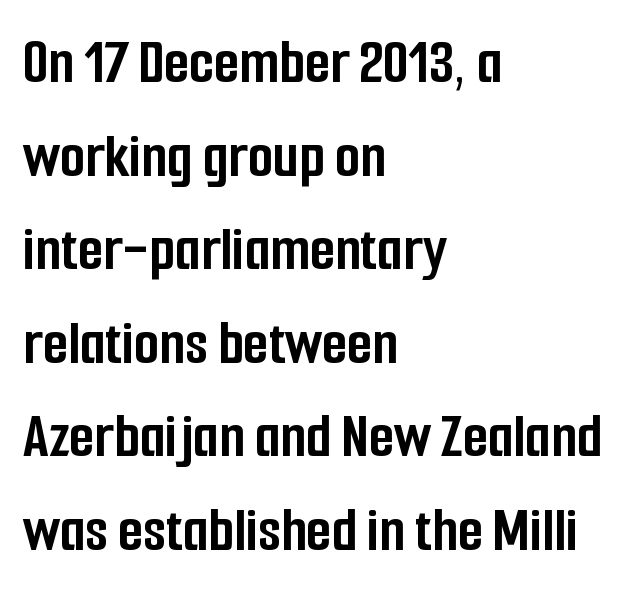
{"serif": "no", "italic": "no", "bold": "yes", "weight": "semibold", "width": "condensed", "stroke_contrast": "low", "x_height": "medium", "monospaced": "no", "underline": "no", "align": "left", "line_spacing": "normal", "line_spacing_ratio": 1.44, "letter_spacing": "normal", "letter_spacing_em": 0.0, "glyph_px": 65}
